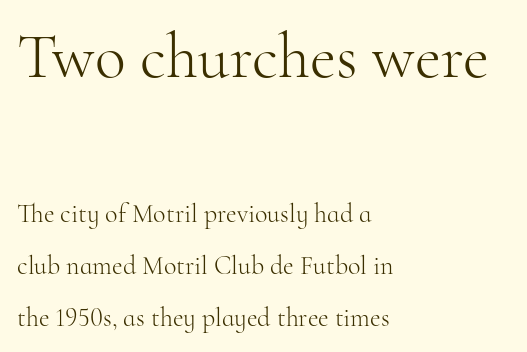
{"serif": "yes", "italic": "no", "bold": "no", "weight": "light", "width": "normal", "stroke_contrast": "high", "x_height": "small", "monospaced": "no", "underline": "no", "align": "left", "line_spacing": "loose", "line_spacing_ratio": 2.01, "letter_spacing": "normal", "letter_spacing_em": 0.0, "larger_block": "first", "size_ratio": 2.46, "glyph_px": 64}
